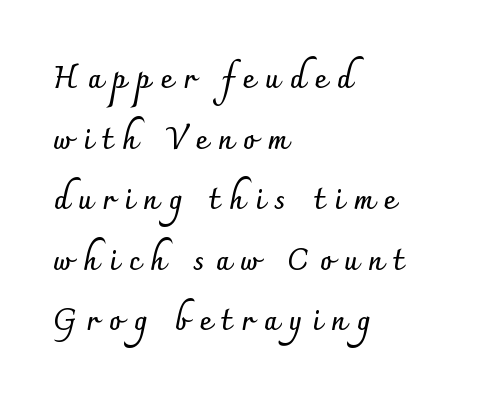
{"serif": "no", "bold": "yes", "weight": "semibold", "width": "normal", "stroke_contrast": "low", "x_height": "small", "monospaced": "no", "underline": "no", "align": "left", "line_spacing": "loose", "line_spacing_ratio": 2.09, "letter_spacing": "wide", "letter_spacing_em": 0.35, "glyph_px": 29}
